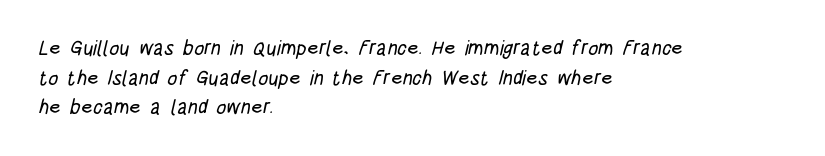
The image shows 20 px text type; set left-aligned, normal line spacing (1.48x), normal letter spacing, not underlined.
